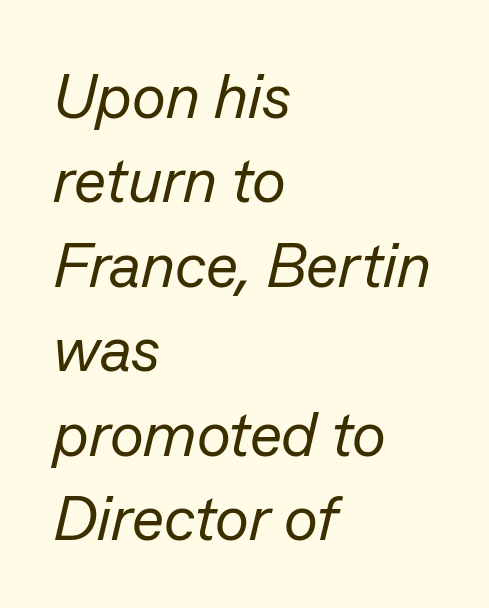
The image shows 63 px regular-weight type, italic (leaning right); set left-aligned, normal line spacing (1.34x), normal letter spacing, not underlined; low stroke contrast and a medium x-height.
